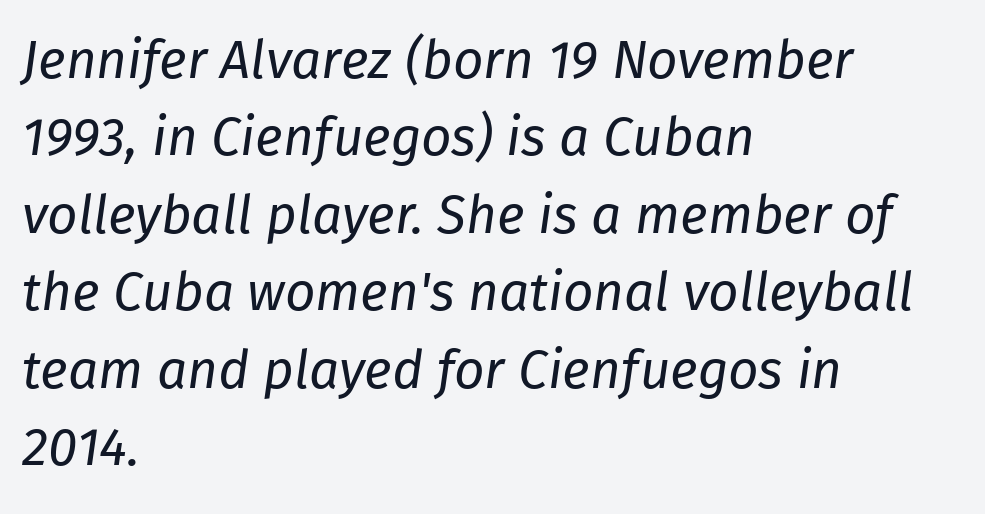
This sample uses plain, unmodified letter spacing. Character widths vary here, with narrow letters taking less room than wide ones. This sample is left-justified, so line endings fall wherever the words run out. Italic? Definitely — the glyphs are oblique.
